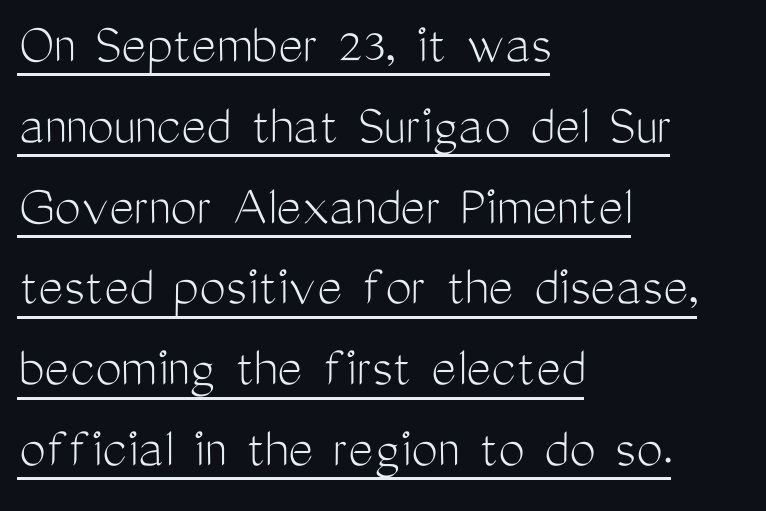
{"serif": "no", "italic": "no", "bold": "no", "weight": "light", "width": "condensed", "stroke_contrast": "medium", "x_height": "medium", "monospaced": "no", "underline": "yes", "align": "left", "line_spacing": "normal", "line_spacing_ratio": 1.37, "letter_spacing": "normal", "letter_spacing_em": 0.0, "glyph_px": 59}
